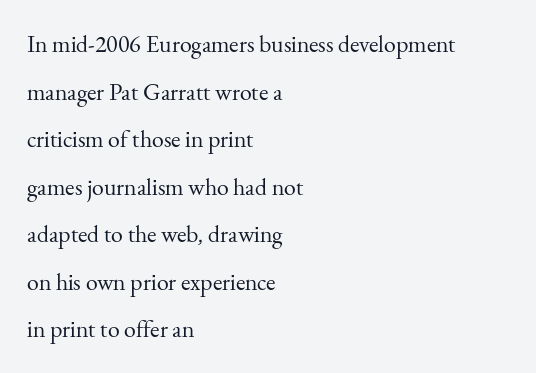
Q: Is the text bold? A: No.
Q: Is the text italic (slanted)? A: No, it is upright.
Q: Is the text underlined? A: No.
Q: How is the paragraph aligned? A: Left-aligned.
Q: Is the spacing between letters normal or unusually wide? A: Normal.
Q: Is the spacing between lines tight, normal or loose? A: Loose.
